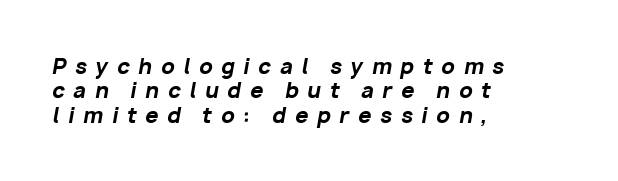
Q: Is the text bold? A: Yes.
Q: Is the text italic (slanted)? A: Yes, it leans right by about 10 degrees.
Q: Is the text underlined? A: No.
Q: How is the paragraph aligned? A: Left-aligned.
Q: Is the spacing between letters normal or unusually wide? A: Unusually wide.
